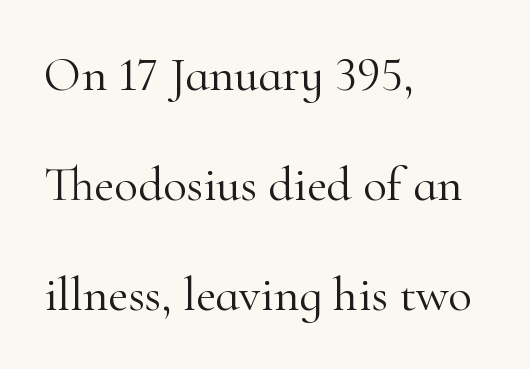
Q: Is the text bold? A: No.
Q: Is the text italic (slanted)? A: No, it is upright.
Q: Is the typeface a serif or a sans-serif typeface? A: Serif.
Q: Is the text underlined? A: No.
Q: How is the paragraph aligned? A: Left-aligned.
Q: Is the spacing between letters normal or unusually wide? A: Normal.
Q: Is the spacing between lines tight, normal or loose? A: Loose.
Q: Width (condensed, normal, or wide)? A: Normal.
Q: Stroke contrast? A: High.
Q: x-height? A: Small.
Q: Monospaced? A: No.
